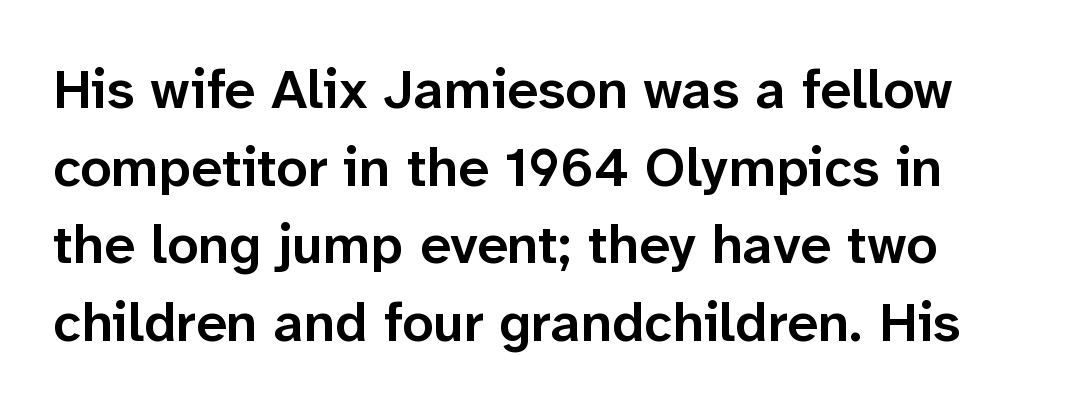
Q: Is the text bold? A: Semi-bold.
Q: Is the text italic (slanted)? A: No, it is upright.
Q: Is the typeface a serif or a sans-serif typeface? A: Sans-serif.
Q: Is the text underlined? A: No.
Q: Is the spacing between letters normal or unusually wide? A: Normal.
Q: Is the spacing between lines tight, normal or loose? A: Normal.
Q: Width (condensed, normal, or wide)? A: Normal.
Q: Stroke contrast? A: Low.
Q: x-height? A: Medium.
Q: Monospaced? A: No.
